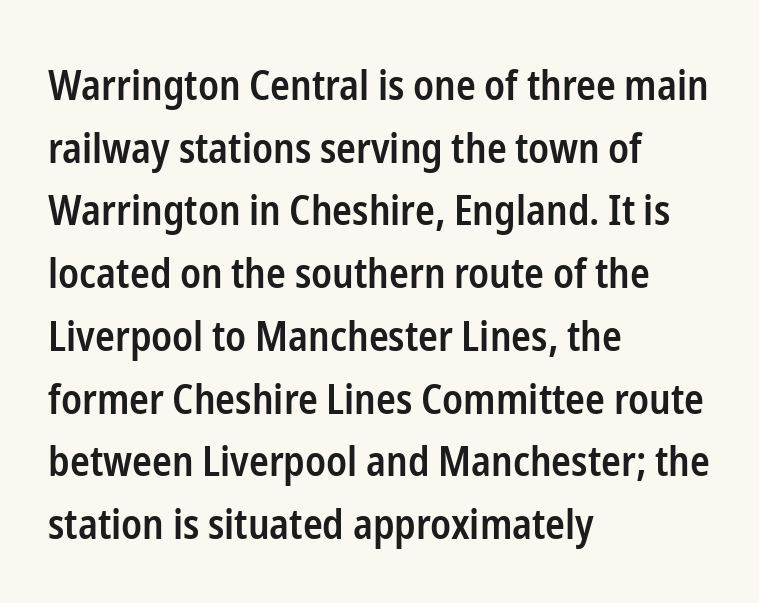
Q: Is the text bold? A: Semi-bold.
Q: Is the text italic (slanted)? A: No, it is upright.
Q: Is the typeface a serif or a sans-serif typeface? A: Sans-serif.
Q: Is the text underlined? A: No.
Q: How is the paragraph aligned? A: Left-aligned.
Q: Is the spacing between letters normal or unusually wide? A: Normal.
Q: Is the spacing between lines tight, normal or loose? A: Normal.
Q: Width (condensed, normal, or wide)? A: Condensed.
Q: Stroke contrast? A: Low.
Q: x-height? A: Medium.
Q: Monospaced? A: No.
